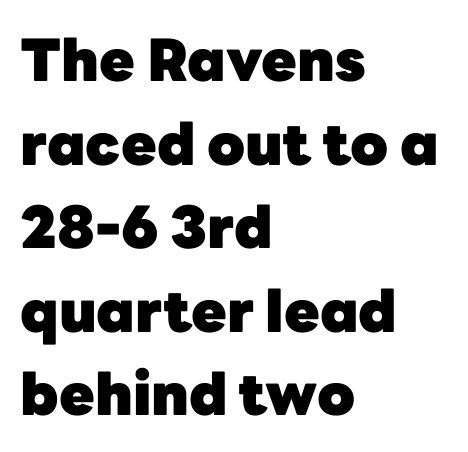
The font is running at its bold setting. Summary of vertical rhythm: regular, with standard interline spacing. Is the block centered? No — it sits flush against the left margin. Serif or sans? Sans — the stroke terminals are bare. Spacing between characters is what you'd get straight out of the box.
